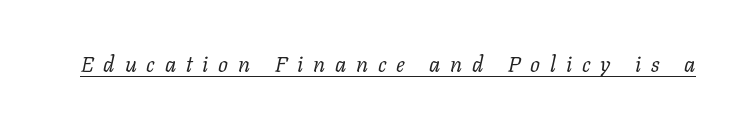
Each word looks stretched out because of the extra space between its letters. Yep, that's italic — everything's leaning. Weight: not bold — regular or lighter. A typographer would call this underscored text.
